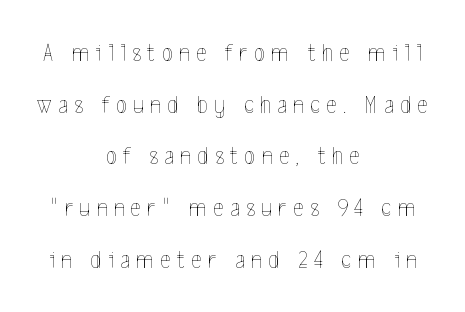
{"italic": "no", "bold": "no", "underline": "no", "align": "center", "line_spacing": "loose", "line_spacing_ratio": 2.07, "letter_spacing": "wide", "letter_spacing_em": 0.26, "glyph_px": 25}
